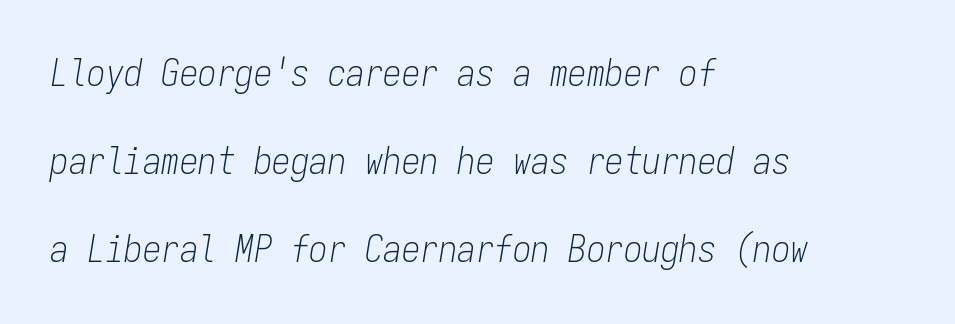
A clean baseline with only descenders dipping below it. Fixed-width glyphs throughout — classic coding-font behaviour. The line-height multiplier appears high, well above default. The rag falls on the right side of this text block. The typesetting does not lean heavy: it is not bold. The gaps between neighbouring characters are ordinary and unremarkable.
